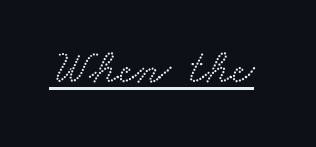
The lettering is marked with a stroke running underneath it. The face used here is seriffed, in the tradition of book romans. Note the varied advance widths — an 'i' is clearly narrower than an 'm'. The type is set solid horizontally, with unmodified tracking.
